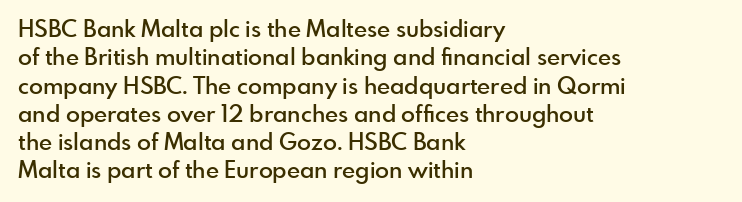
The image shows 23 px text type, upright; set left-aligned, line spacing 1.23x, normal letter spacing, not underlined.
